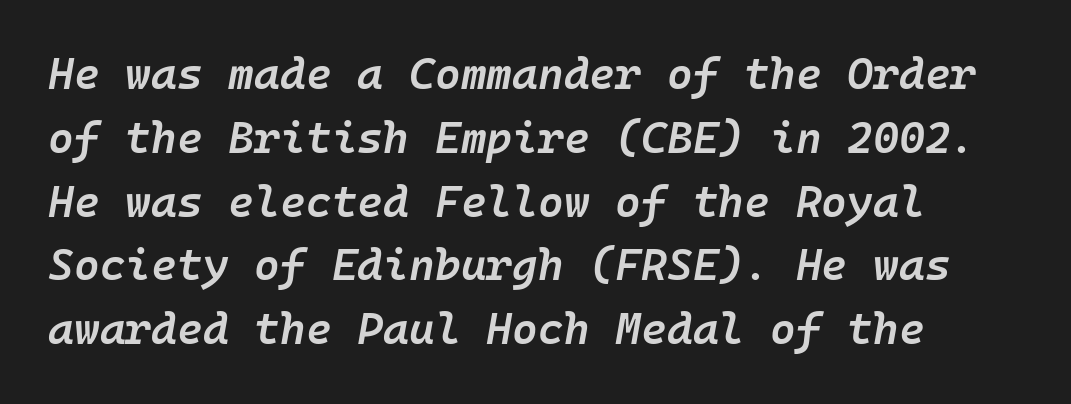
Q: Is the text bold? A: Semi-bold.
Q: Is the text italic (slanted)? A: Yes, it leans right by about 10 degrees.
Q: Is the text underlined? A: No.
Q: How is the paragraph aligned? A: Left-aligned.
Q: Is the spacing between letters normal or unusually wide? A: Normal.
Q: Is the spacing between lines tight, normal or loose? A: Normal.
Q: Width (condensed, normal, or wide)? A: Normal.
Q: Stroke contrast? A: Low.
Q: x-height? A: Medium.
